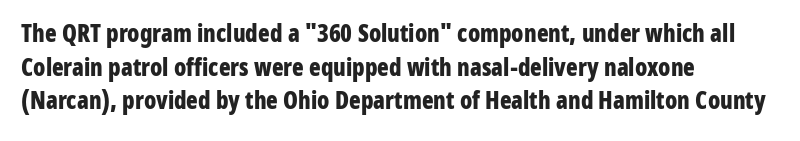
{"italic": "no", "bold": "yes", "underline": "no", "align": "left", "line_spacing": "normal", "line_spacing_ratio": 1.4, "letter_spacing": "normal", "letter_spacing_em": 0.0, "glyph_px": 24}
